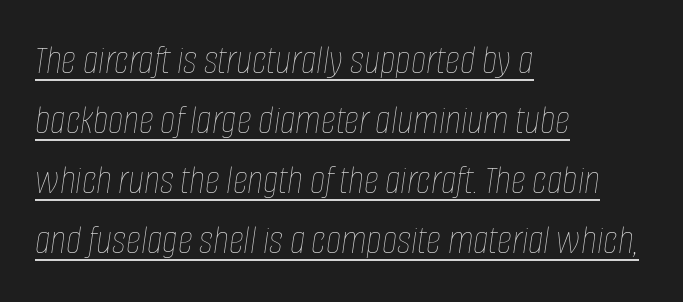
The image shows 42 px thin, condensed type, italic (leaning right); set left-aligned, normal line spacing (1.43x), normal letter spacing, underlined; low stroke contrast and a large x-height.
